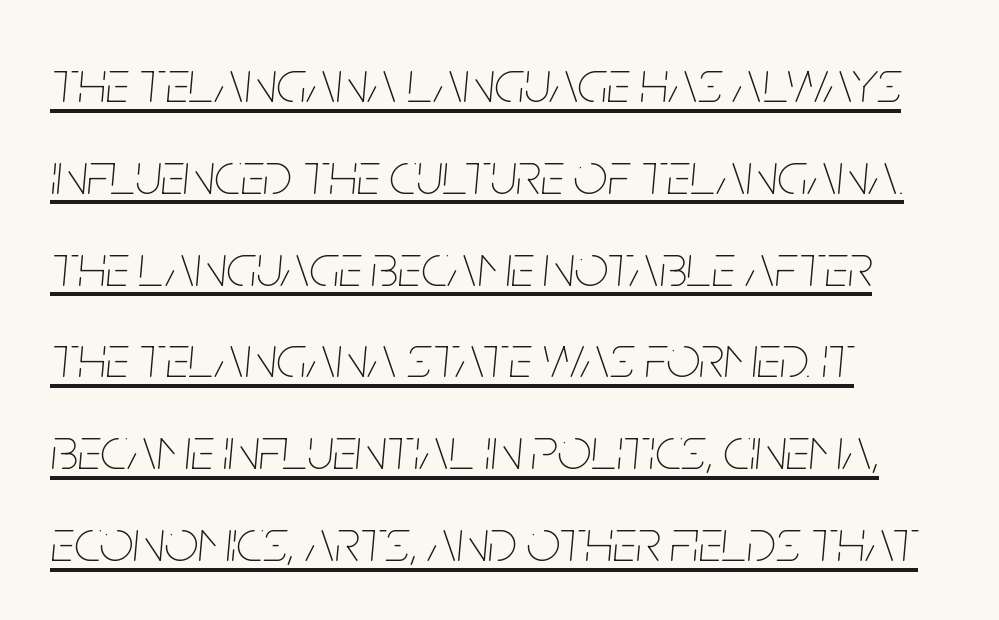
Q: Is the text bold? A: No.
Q: Is the text italic (slanted)? A: Yes, it leans right by about 5 degrees.
Q: Is the text underlined? A: Yes.
Q: How is the paragraph aligned? A: Left-aligned.
Q: Is the spacing between letters normal or unusually wide? A: Normal.
Q: Is the spacing between lines tight, normal or loose? A: Normal.
Q: Width (condensed, normal, or wide)? A: Condensed.
Q: Stroke contrast? A: Low.
Q: x-height? A: Large.
Q: Monospaced? A: No.
